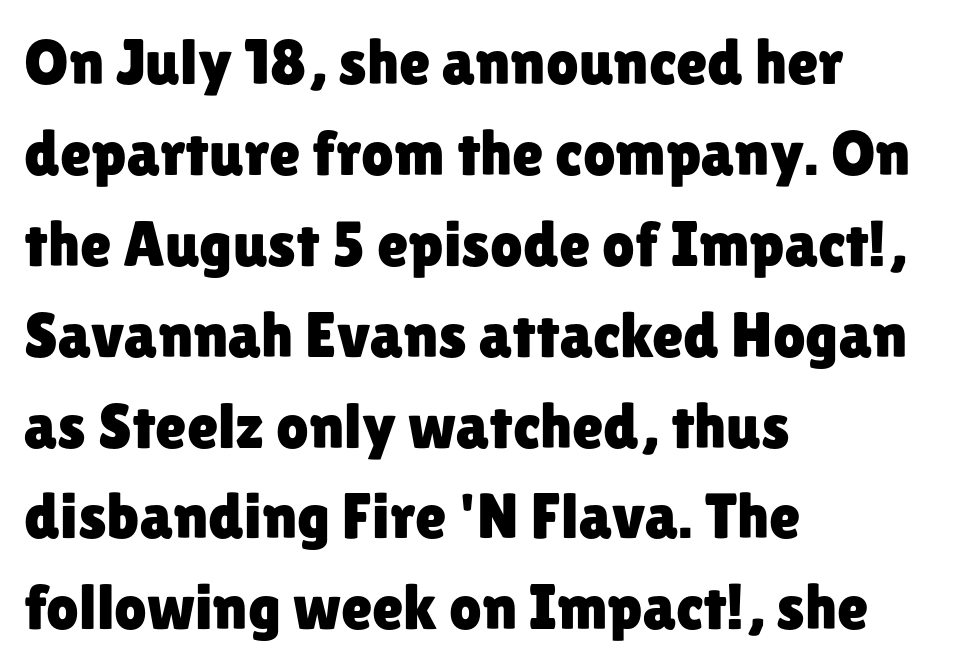
The image shows 64 px sans-serif type, upright; set left-aligned, normal line spacing (1.42x), normal letter spacing, not underlined; low stroke contrast and a medium x-height.
